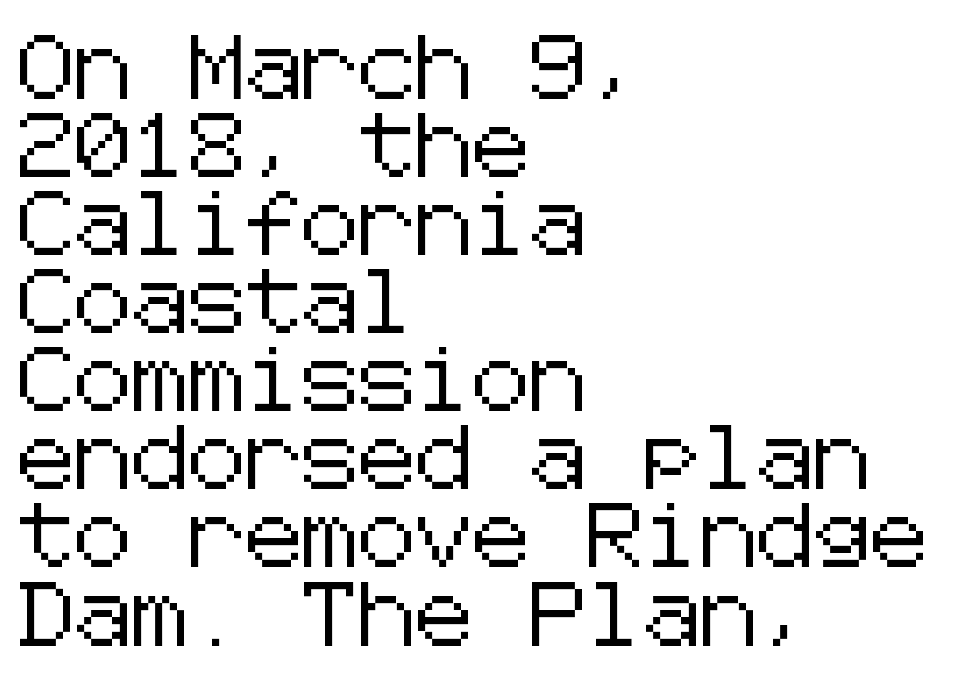
Q: Is the text italic (slanted)? A: No, it is upright.
Q: Is the typeface a serif or a sans-serif typeface? A: Sans-serif.
Q: Is the text underlined? A: No.
Q: How is the paragraph aligned? A: Left-aligned.
Q: Is the spacing between letters normal or unusually wide? A: Normal.
Q: Width (condensed, normal, or wide)? A: Normal.
Q: Stroke contrast? A: Low.
Q: x-height? A: Medium.
